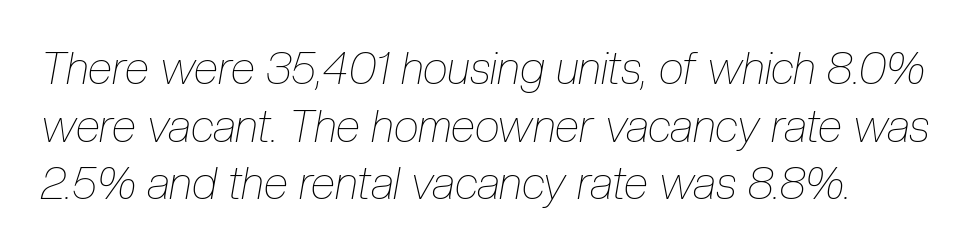
The image shows 45 px thin, condensed type, italic (leaning right); set normal line spacing (1.28x), normal letter spacing, not underlined; low stroke contrast and a medium x-height.
